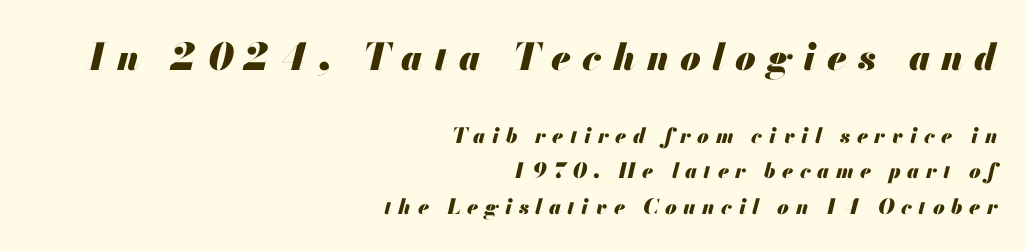
If you drew a ruler down the right edge, every line would touch it. The emphasis by scale lands on block number one, above. Does the leading feel generous? No, just average. Check under the words: just untouched page. This sample uses an oblique cut, with every glyph tilted off the vertical.
